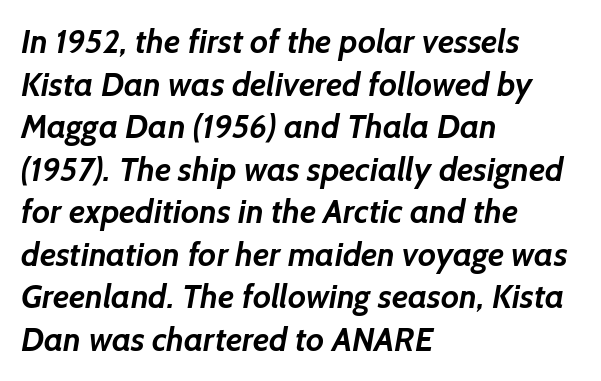
Q: Is the text bold? A: Yes.
Q: Is the typeface a serif or a sans-serif typeface? A: Sans-serif.
Q: Is the text underlined? A: No.
Q: How is the paragraph aligned? A: Left-aligned.
Q: Is the spacing between letters normal or unusually wide? A: Normal.
Q: Is the spacing between lines tight, normal or loose? A: Normal.
Q: Width (condensed, normal, or wide)? A: Normal.
Q: Stroke contrast? A: Low.
Q: x-height? A: Medium.
Q: Monospaced? A: No.
